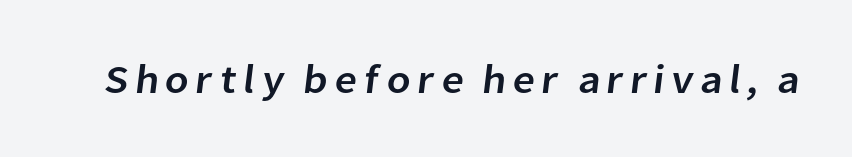
The letters carry no serifs — their stems end cleanly without finishing strokes. The specimen omits any rule beneath the text block's lines. Think of a printed novel: that variable character pitch is what you see here.
